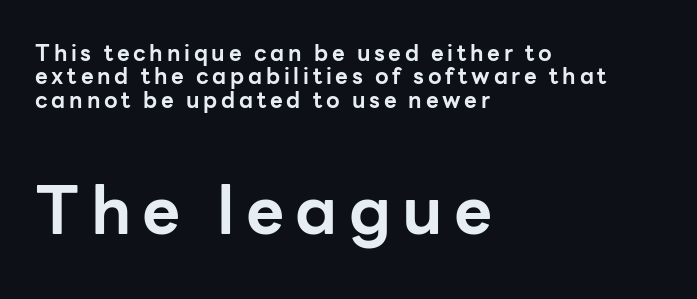
{"serif": "no", "italic": "no", "bold": "yes", "weight": "bold", "width": "normal", "stroke_contrast": "low", "x_height": "medium", "monospaced": "no", "underline": "no", "align": "left", "line_spacing": "tight", "line_spacing_ratio": 1.06, "larger_block": "second", "size_ratio": 3.0, "glyph_px": 66}
